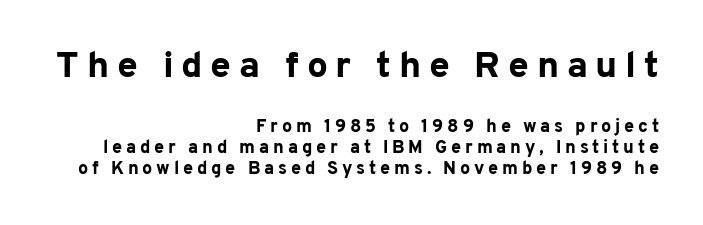
The image shows 37 px bold sans-serif type, upright; set right-aligned, tight line spacing (1.15x), unusually wide letter spacing (+0.21 em), not underlined; the first (top) block is 2.06x larger; low stroke contrast and a medium x-height.
